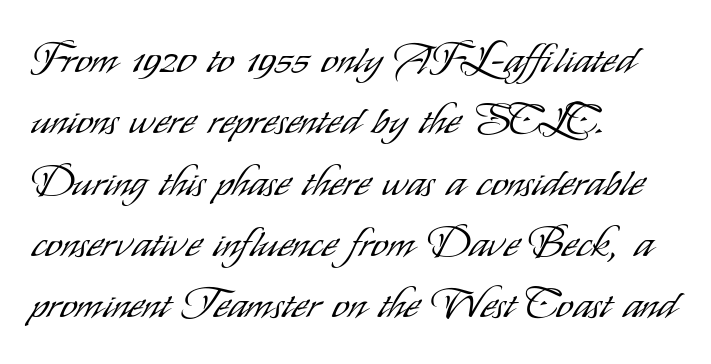
{"serif": "no", "bold": "no", "weight": "light", "width": "condensed", "stroke_contrast": "low", "x_height": "small", "monospaced": "no", "underline": "no", "align": "left", "line_spacing": "normal", "line_spacing_ratio": 1.46, "letter_spacing": "normal", "letter_spacing_em": 0.0, "glyph_px": 42}
